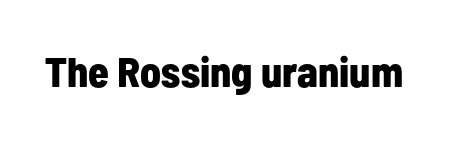
The image shows 42 px bold, condensed sans-serif type, upright; set normal letter spacing, not underlined; low stroke contrast and a medium x-height.
